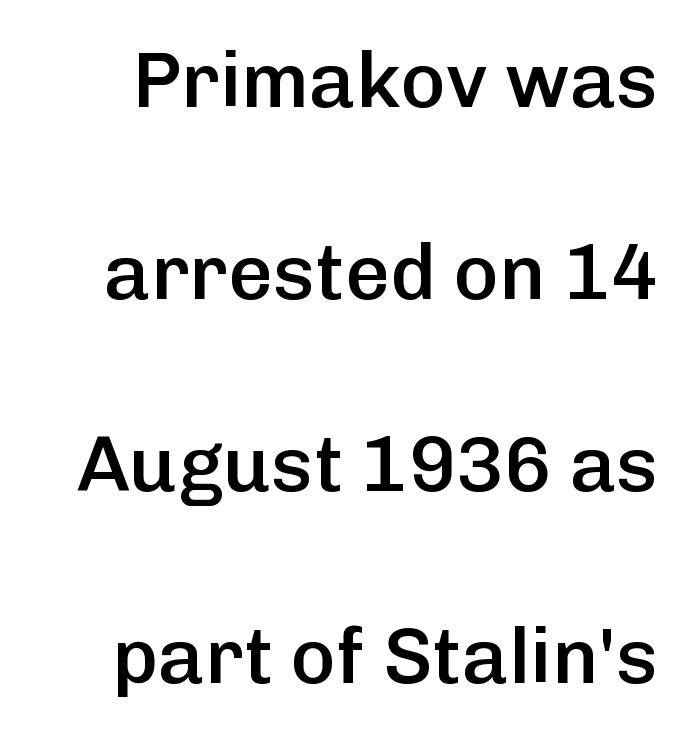
{"serif": "no", "italic": "no", "bold": "semi", "weight": "semibold", "width": "normal", "stroke_contrast": "low", "x_height": "medium", "monospaced": "no", "underline": "no", "line_spacing": "loose", "line_spacing_ratio": 2.46, "letter_spacing": "normal", "letter_spacing_em": 0.0, "glyph_px": 78}
